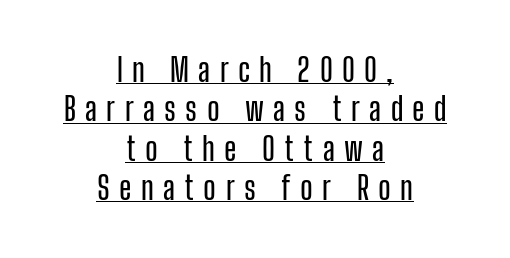
Each word looks stretched out because of the extra space between its letters. Quick note: not italic, upright. Is this a sans? Yes — the strokes have no serifs. Where is the straight margin? There isn't one; the lines are centered.
